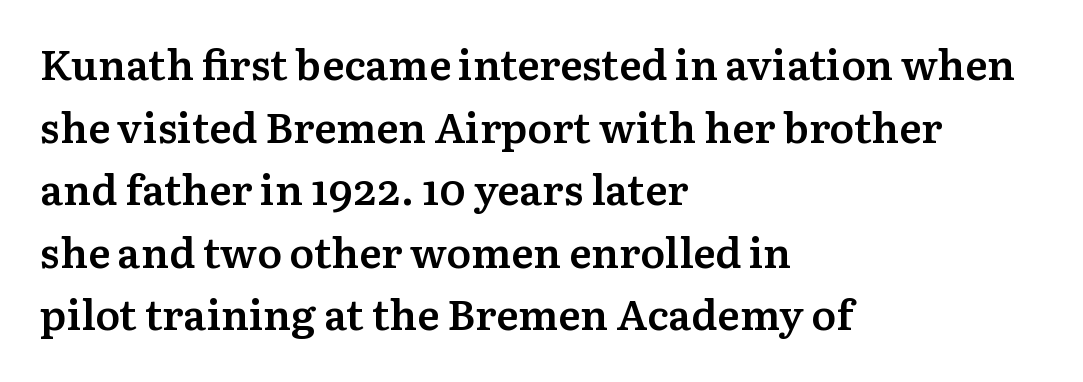
{"serif": "yes", "italic": "no", "bold": "semi", "weight": "semibold", "width": "normal", "stroke_contrast": "medium", "x_height": "medium", "monospaced": "no", "underline": "no", "align": "left", "line_spacing": "normal", "line_spacing_ratio": 1.49, "letter_spacing": "normal", "letter_spacing_em": 0.0, "glyph_px": 42}
